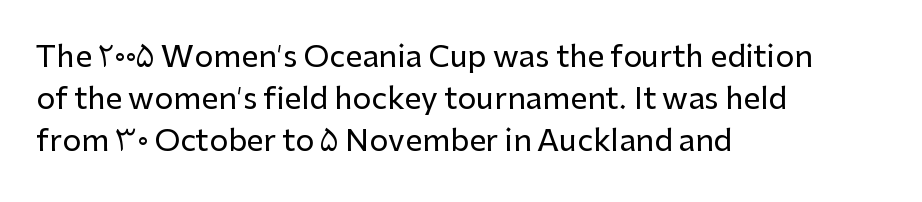
The glyphs in this specimen are sans serif. The lettering holds an erect, upright posture throughout. These lines are set flush left with a ragged right edge. How would I describe the line gaps? Plain and ordinary. These lines are rendered in a variable-pitch font.
